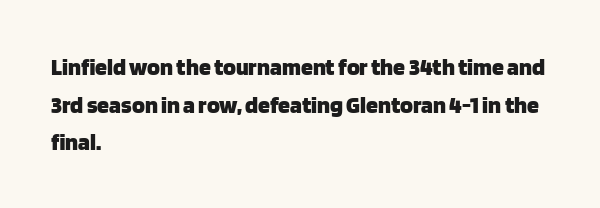
Q: Is the text bold? A: Yes.
Q: Is the text italic (slanted)? A: No, it is upright.
Q: Is the text underlined? A: No.
Q: How is the paragraph aligned? A: Left-aligned.
Q: Is the spacing between letters normal or unusually wide? A: Normal.
Q: Is the spacing between lines tight, normal or loose? A: Normal.
